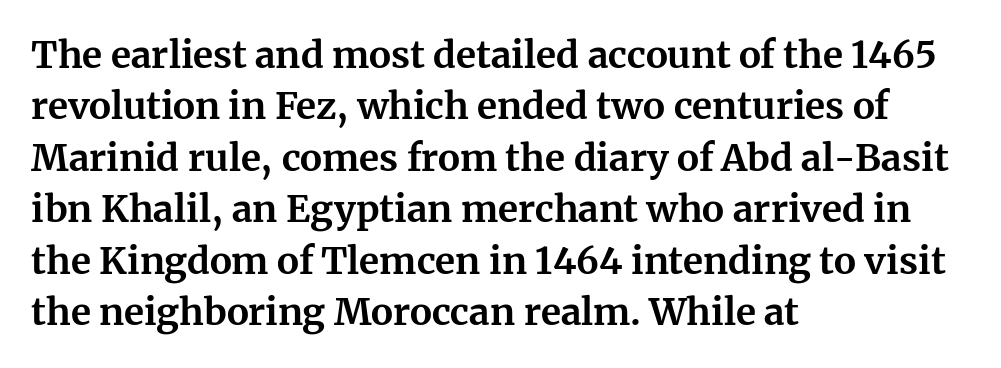
The image shows 37 px bold serif type, upright; set left-aligned, normal line spacing (1.39x), normal letter spacing, not underlined; medium stroke contrast and a medium x-height.
